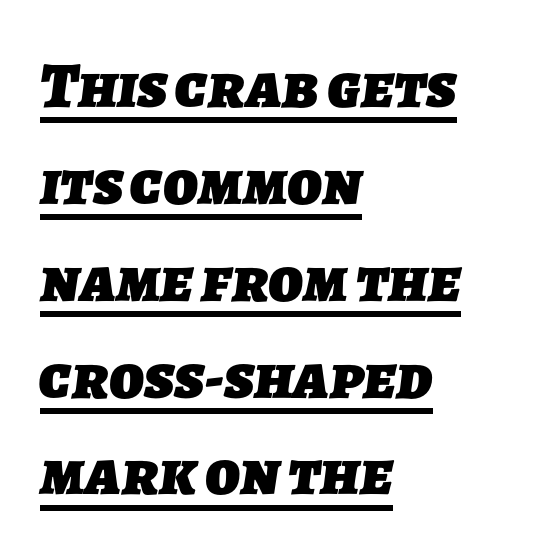
The image shows 65 px heavy sans-serif type; set left-aligned, normal line spacing (1.49x), normal letter spacing, underlined; low stroke contrast and a medium x-height.
